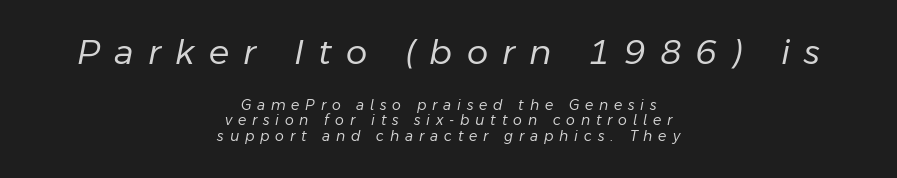
The glyphs are unaccompanied by any horizontal stroke below them. Look at the glyph heights: the upper group is clearly the bigger setting. This reads as an unemphasized weight, regular at the heaviest. Think of a printed novel: that variable character pitch is what you see here.
